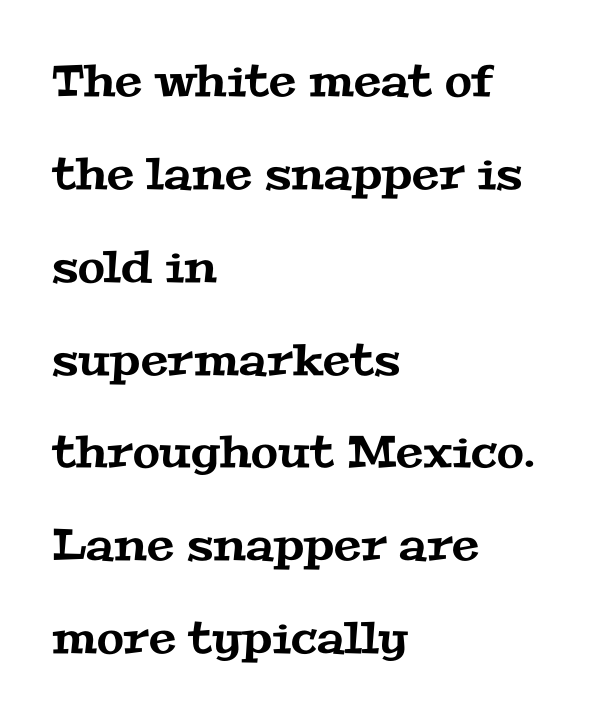
Q: Is the typeface a serif or a sans-serif typeface? A: Serif.
Q: Is the text underlined? A: No.
Q: How is the paragraph aligned? A: Left-aligned.
Q: Is the spacing between letters normal or unusually wide? A: Normal.
Q: Is the spacing between lines tight, normal or loose? A: Loose.
Q: Width (condensed, normal, or wide)? A: Wide.
Q: Stroke contrast? A: Medium.
Q: x-height? A: Medium.
Q: Monospaced? A: No.
